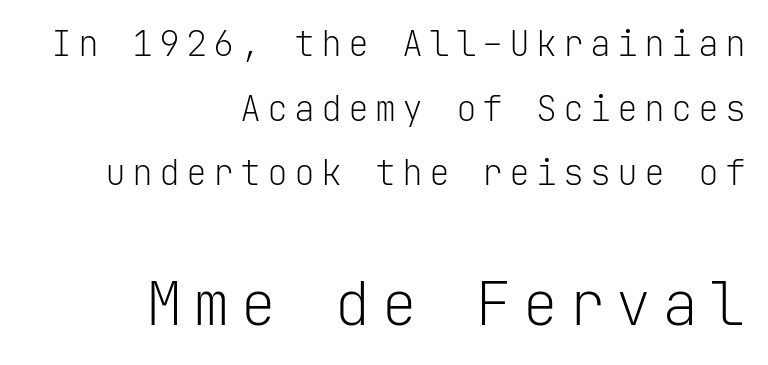
The type sits square on the baseline with zero lean. Notice how the passage keeps a crisp vertical edge on the right only. Whoever set this made the second block the dominant, larger element. I'd call this a sans setting — the letters go barefoot. The face looks like a standard text weight, possibly lighter.
